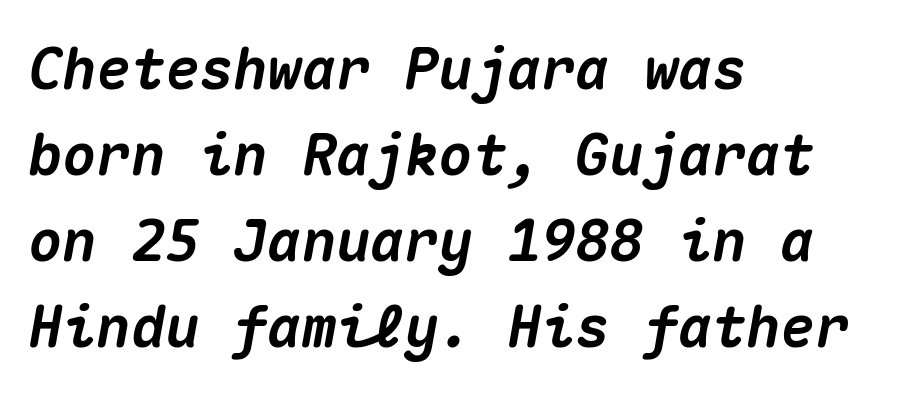
Q: Is the text bold? A: Yes.
Q: Is the text italic (slanted)? A: Yes, it leans right by about 10 degrees.
Q: Is the text underlined? A: No.
Q: How is the paragraph aligned? A: Left-aligned.
Q: Is the spacing between letters normal or unusually wide? A: Normal.
Q: Is the spacing between lines tight, normal or loose? A: Normal.
Q: Width (condensed, normal, or wide)? A: Normal.
Q: Stroke contrast? A: Medium.
Q: x-height? A: Medium.
Q: Monospaced? A: Yes.
